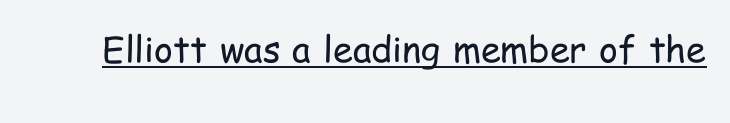
The image shows 36 px regular-weight, condensed sans-serif type, upright; set normal letter spacing, underlined; low stroke contrast and a medium x-height.
